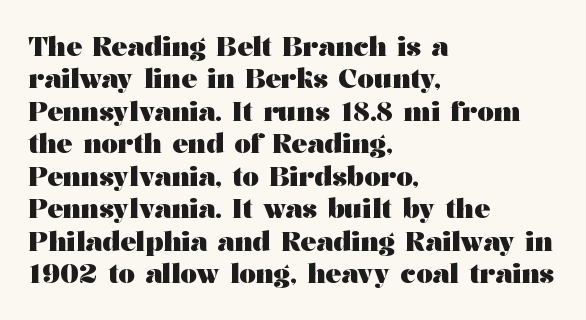
Interline gaps are of average width in this sample. Words float on clear page, feet unadorned. Weight check: bold — yes, fully. These lines were composed using upright roman letters.
